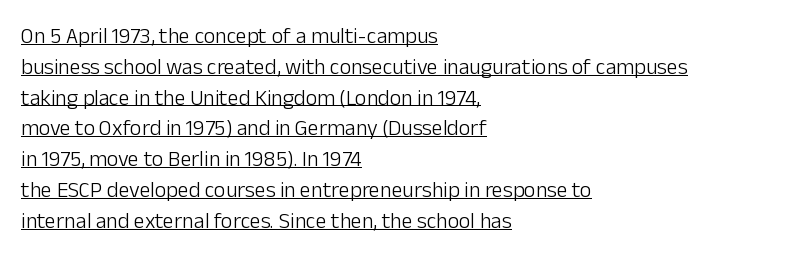
{"italic": "no", "bold": "no", "underline": "yes", "align": "left", "line_spacing": "normal", "line_spacing_ratio": 1.4, "letter_spacing": "normal", "letter_spacing_em": 0.0, "glyph_px": 22}
